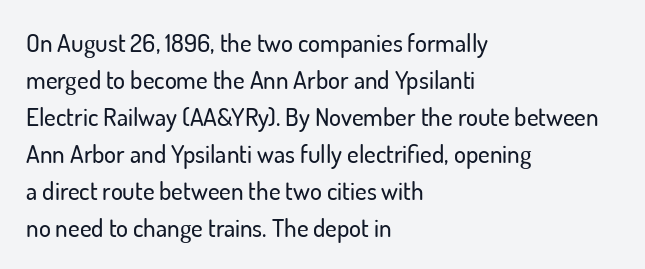
Q: Is the text italic (slanted)? A: No, it is upright.
Q: Is the text underlined? A: No.
Q: How is the paragraph aligned? A: Left-aligned.
Q: Is the spacing between letters normal or unusually wide? A: Normal.
Q: Is the spacing between lines tight, normal or loose? A: Normal.
